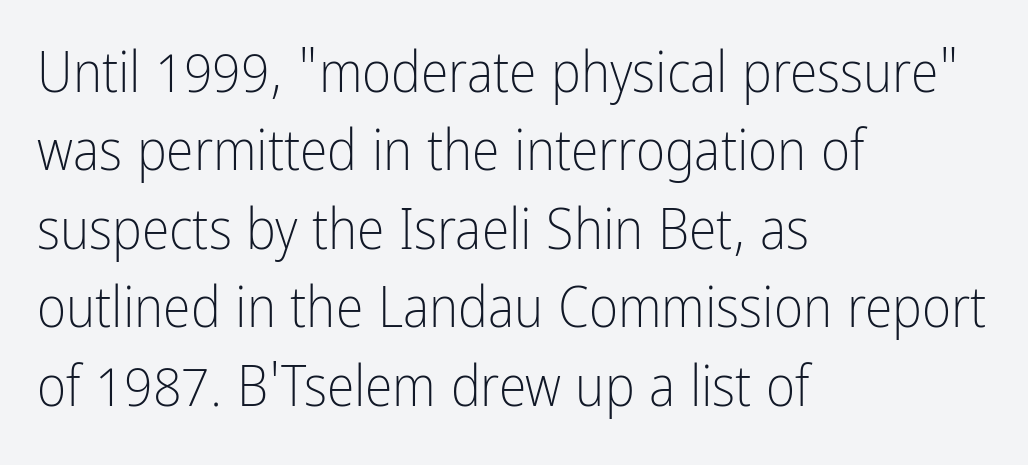
Q: Is the text bold? A: No.
Q: Is the text italic (slanted)? A: No, it is upright.
Q: Is the typeface a serif or a sans-serif typeface? A: Sans-serif.
Q: Is the text underlined? A: No.
Q: How is the paragraph aligned? A: Left-aligned.
Q: Is the spacing between letters normal or unusually wide? A: Normal.
Q: Is the spacing between lines tight, normal or loose? A: Normal.
Q: Width (condensed, normal, or wide)? A: Condensed.
Q: Stroke contrast? A: Low.
Q: x-height? A: Medium.
Q: Monospaced? A: No.
